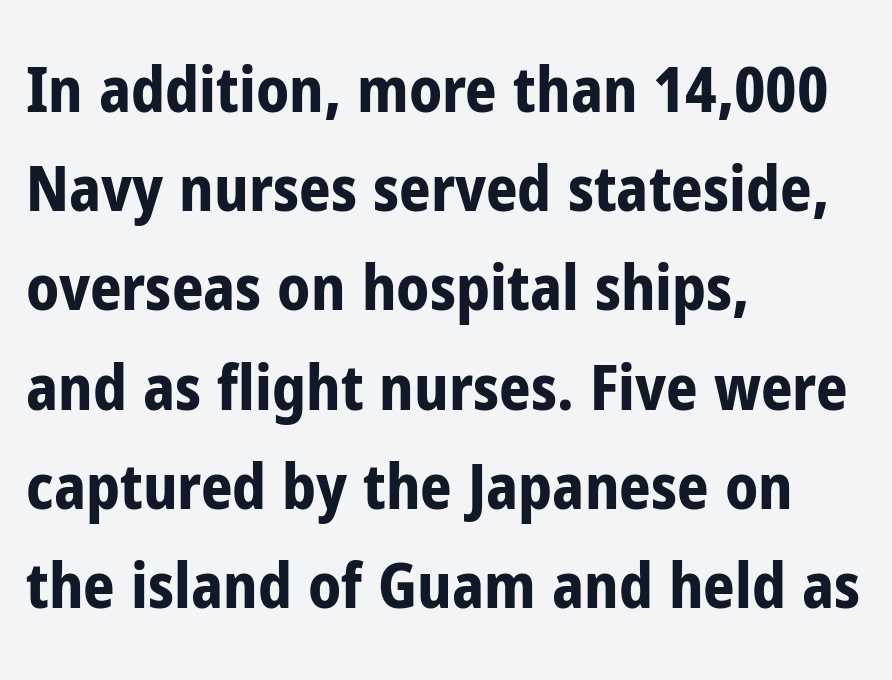
{"serif": "no", "italic": "no", "bold": "yes", "weight": "bold", "width": "condensed", "stroke_contrast": "low", "x_height": "medium", "monospaced": "no", "underline": "no", "align": "left", "line_spacing": "normal", "line_spacing_ratio": 1.6, "letter_spacing": "normal", "letter_spacing_em": 0.0, "glyph_px": 62}
